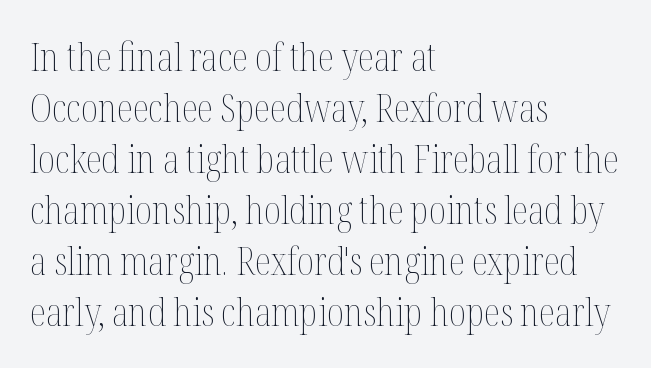
The image shows 38 px thin, condensed type, upright; set left-aligned, normal line spacing (1.34x), normal letter spacing, not underlined; medium stroke contrast and a medium x-height.
